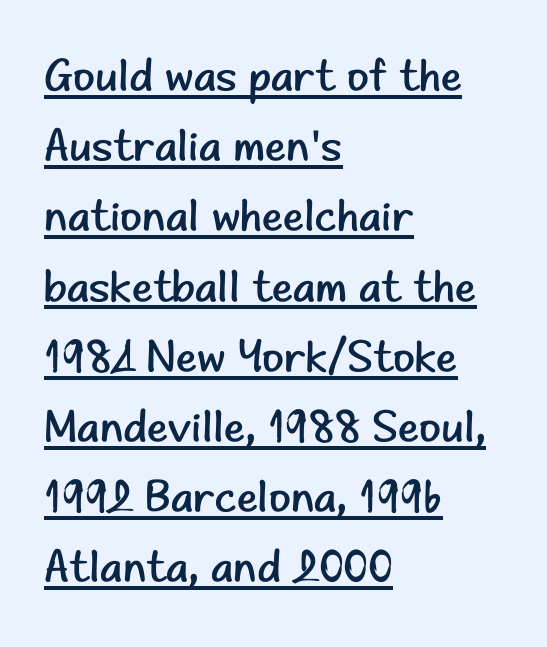
Q: Is the text bold? A: No.
Q: Is the text italic (slanted)? A: No, it is upright.
Q: Is the typeface a serif or a sans-serif typeface? A: Sans-serif.
Q: Is the text underlined? A: Yes.
Q: How is the paragraph aligned? A: Left-aligned.
Q: Is the spacing between letters normal or unusually wide? A: Normal.
Q: Is the spacing between lines tight, normal or loose? A: Normal.
Q: Width (condensed, normal, or wide)? A: Normal.
Q: Stroke contrast? A: Low.
Q: x-height? A: Small.
Q: Monospaced? A: No.
